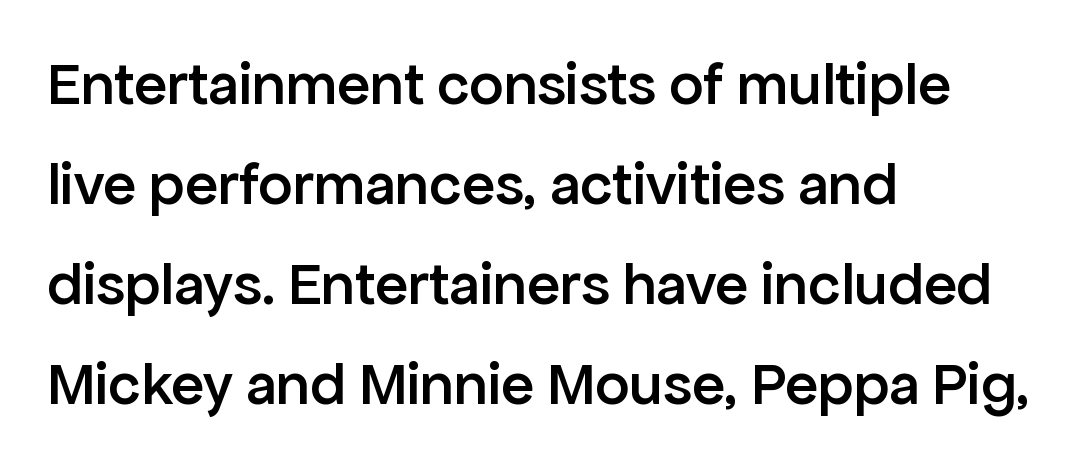
Q: Is the text bold? A: Semi-bold.
Q: Is the text italic (slanted)? A: No, it is upright.
Q: Is the typeface a serif or a sans-serif typeface? A: Sans-serif.
Q: Is the text underlined? A: No.
Q: How is the paragraph aligned? A: Left-aligned.
Q: Is the spacing between letters normal or unusually wide? A: Normal.
Q: Is the spacing between lines tight, normal or loose? A: Normal.
Q: Width (condensed, normal, or wide)? A: Normal.
Q: Stroke contrast? A: Low.
Q: x-height? A: Medium.
Q: Monospaced? A: No.
